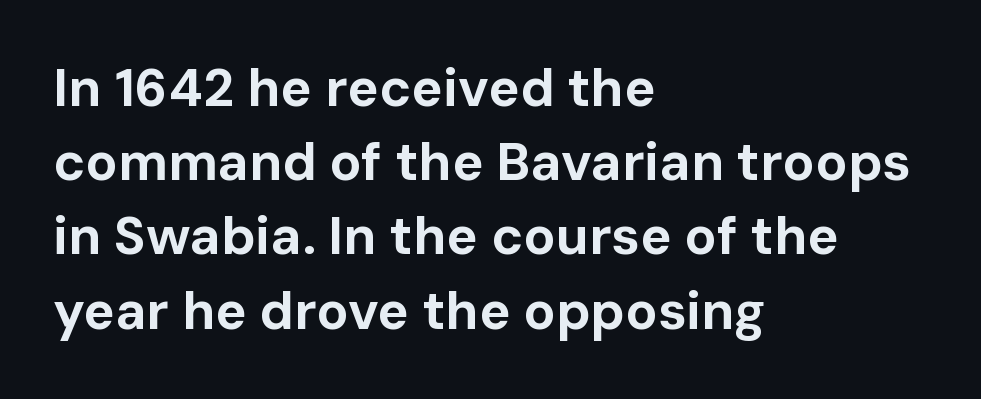
{"serif": "no", "italic": "no", "bold": "yes", "weight": "bold", "width": "normal", "stroke_contrast": "low", "x_height": "medium", "monospaced": "no", "underline": "no", "align": "left", "line_spacing": "normal", "line_spacing_ratio": 1.4, "letter_spacing": "normal", "letter_spacing_em": 0.0, "glyph_px": 53}
